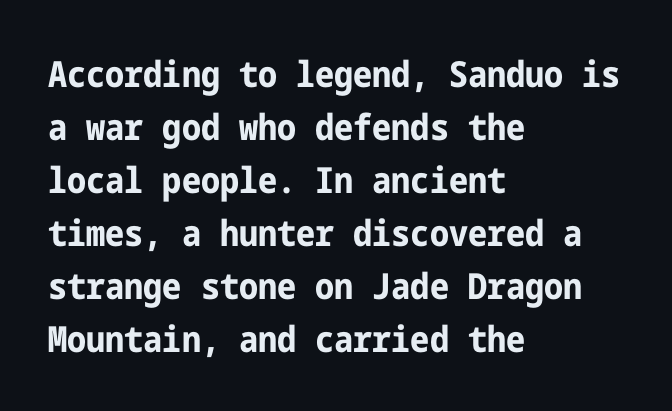
Q: Is the text bold? A: Yes.
Q: Is the text italic (slanted)? A: No, it is upright.
Q: Is the typeface a serif or a sans-serif typeface? A: Sans-serif.
Q: Is the text underlined? A: No.
Q: How is the paragraph aligned? A: Left-aligned.
Q: Is the spacing between letters normal or unusually wide? A: Normal.
Q: Is the spacing between lines tight, normal or loose? A: Normal.
Q: Width (condensed, normal, or wide)? A: Condensed.
Q: Stroke contrast? A: Low.
Q: x-height? A: Medium.
